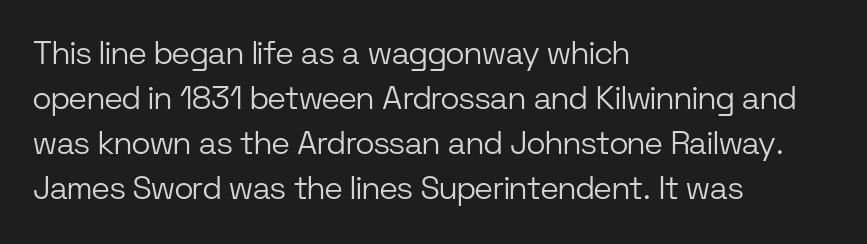
Q: Is the text bold? A: No.
Q: Is the text italic (slanted)? A: No, it is upright.
Q: Is the typeface a serif or a sans-serif typeface? A: Sans-serif.
Q: Is the text underlined? A: No.
Q: How is the paragraph aligned? A: Left-aligned.
Q: Is the spacing between letters normal or unusually wide? A: Normal.
Q: Is the spacing between lines tight, normal or loose? A: Normal.
Q: Width (condensed, normal, or wide)? A: Normal.
Q: Stroke contrast? A: Low.
Q: x-height? A: Medium.
Q: Monospaced? A: No.
